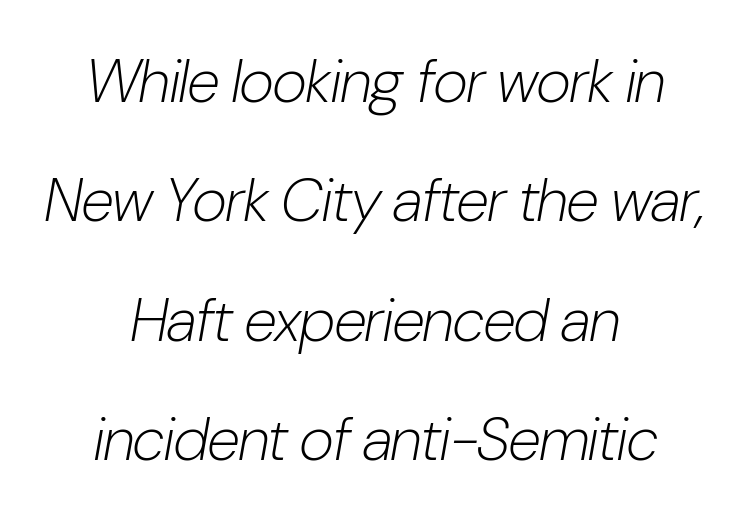
Look at the tracking — it's just the regular setting, nothing added. Each letter keeps its own natural width here, so spacing adapts to shape. The text block is weighted toward neither margin, spreading evenly from the middle. Glance below the letters and you will spot only blank space. Style check: oblique.
